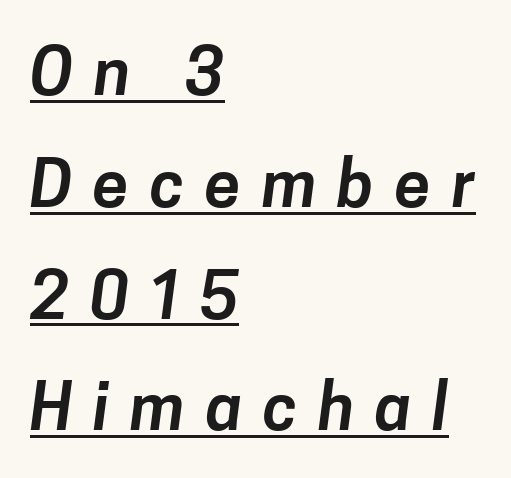
{"serif": "no", "width": "normal", "stroke_contrast": "low", "x_height": "medium", "monospaced": "no", "underline": "yes", "align": "left", "line_spacing_ratio": 1.72, "letter_spacing": "wide", "letter_spacing_em": 0.32, "glyph_px": 65}
